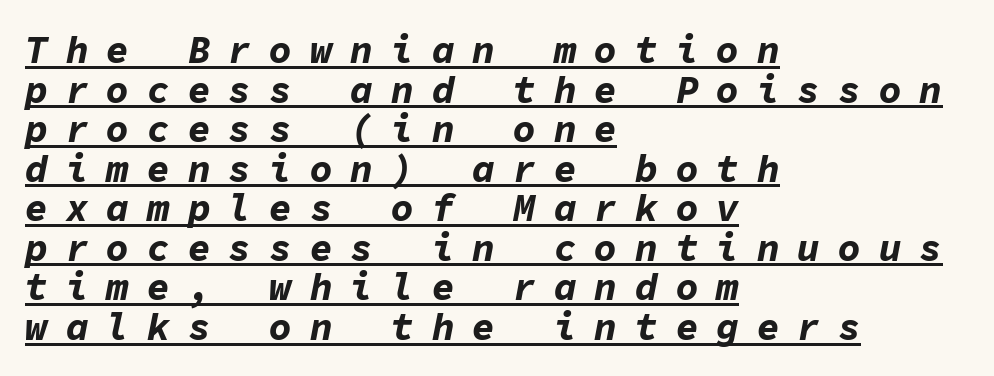
The image shows 38 px bold type, italic (leaning right), monospaced; set left-aligned, tight line spacing (1.04x), unusually wide letter spacing (+0.47 em), underlined; low stroke contrast and a medium x-height.
